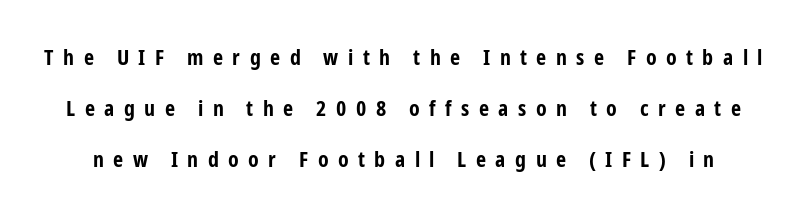
The type is letterspaced generously, with wide tracking. The typography opts for an upright posture over an oblique one. Reading down the column, the eye jumps a long way to each next line. Each row of text sits above clean, open space. Weight check: bold — yes, fully.
